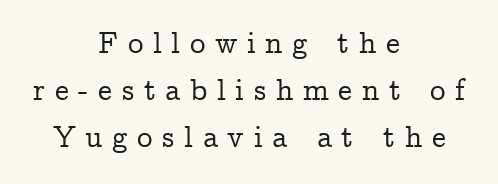
Q: Is the text italic (slanted)? A: No, it is upright.
Q: Is the typeface a serif or a sans-serif typeface? A: Serif.
Q: Is the text underlined? A: No.
Q: How is the paragraph aligned? A: Centered.
Q: Is the spacing between letters normal or unusually wide? A: Unusually wide.
Q: Is the spacing between lines tight, normal or loose? A: Normal.
Q: Width (condensed, normal, or wide)? A: Normal.
Q: Stroke contrast? A: Low.
Q: x-height? A: Medium.
Q: Monospaced? A: No.
